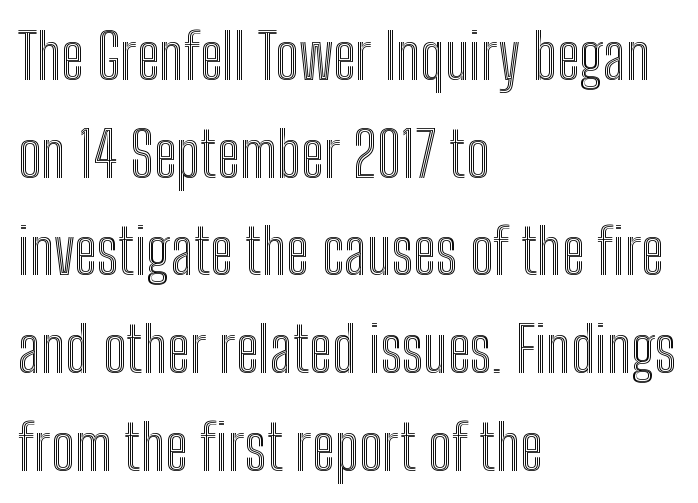
Q: Is the text italic (slanted)? A: No, it is upright.
Q: Is the text underlined? A: No.
Q: How is the paragraph aligned? A: Left-aligned.
Q: Is the spacing between letters normal or unusually wide? A: Normal.
Q: Is the spacing between lines tight, normal or loose? A: Normal.
Q: Width (condensed, normal, or wide)? A: Condensed.
Q: x-height? A: Medium.
Q: Monospaced? A: No.
